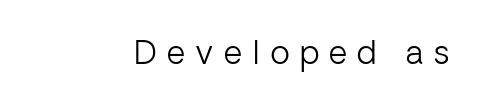
Posture: straight, roman, zero tilt. Underlining? Definitely not there. Vertical stems look standard width or narrower in stroke. Think of a printed novel: that variable character pitch is what you see here. Look at the tracking — it's clearly loosened, letters drifting apart.
